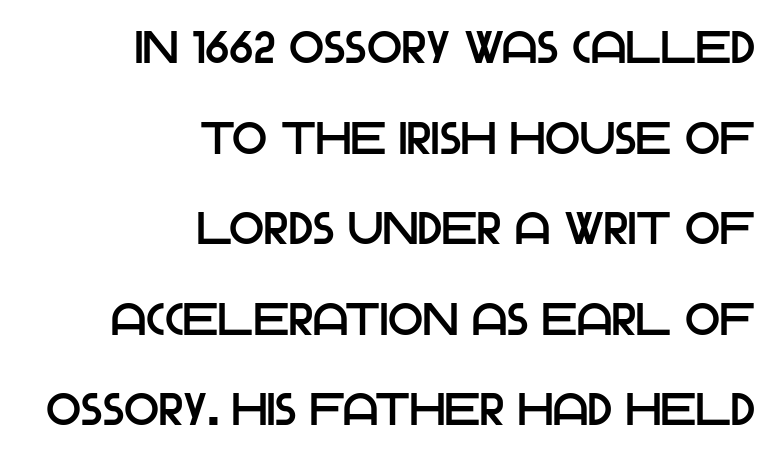
Q: Is the text italic (slanted)? A: No, it is upright.
Q: Is the typeface a serif or a sans-serif typeface? A: Sans-serif.
Q: Is the text underlined? A: No.
Q: How is the paragraph aligned? A: Right-aligned.
Q: Is the spacing between letters normal or unusually wide? A: Normal.
Q: Is the spacing between lines tight, normal or loose? A: Loose.
Q: Width (condensed, normal, or wide)? A: Normal.
Q: Stroke contrast? A: Low.
Q: x-height? A: Large.
Q: Monospaced? A: No.
